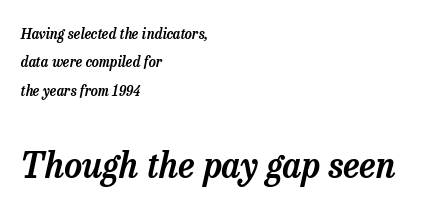
The image shows 35 px serif type, italic (leaning right); set left-aligned, loose line spacing (2.02x), normal letter spacing, not underlined; the second (bottom) block is 2.5x larger; low stroke contrast and a medium x-height.
